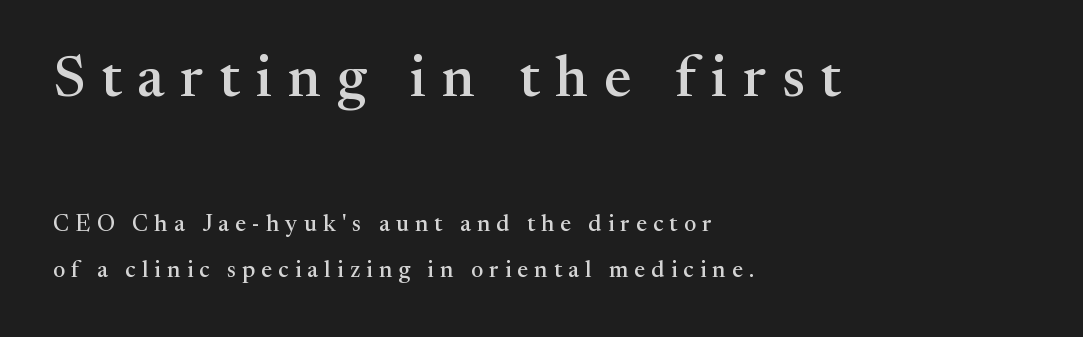
The image shows 58 px serif type, upright; set left-aligned, loose line spacing (1.98x), unusually wide letter spacing (+0.27 em), not underlined; the first (top) block is 2.52x larger; medium stroke contrast and a medium x-height.
